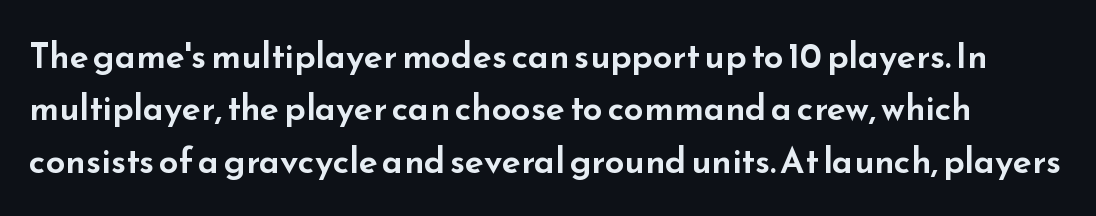
Descender tails drop into unmarked territory. A typesetter would call this proportional, since set widths differ per character. Font category for this specimen: sans-serif. Compared with typical body copy, the letter spacing here is the same. This sample keeps an unexceptional amount of space between lines.
